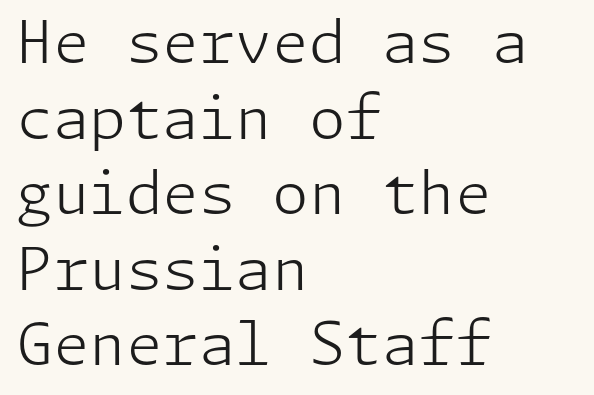
{"serif": "no", "italic": "no", "bold": "no", "weight": "light", "width": "normal", "stroke_contrast": "low", "x_height": "medium", "underline": "no", "align": "left", "line_spacing": "normal", "line_spacing_ratio": 1.28, "letter_spacing": "normal", "letter_spacing_em": 0.0, "glyph_px": 59}
